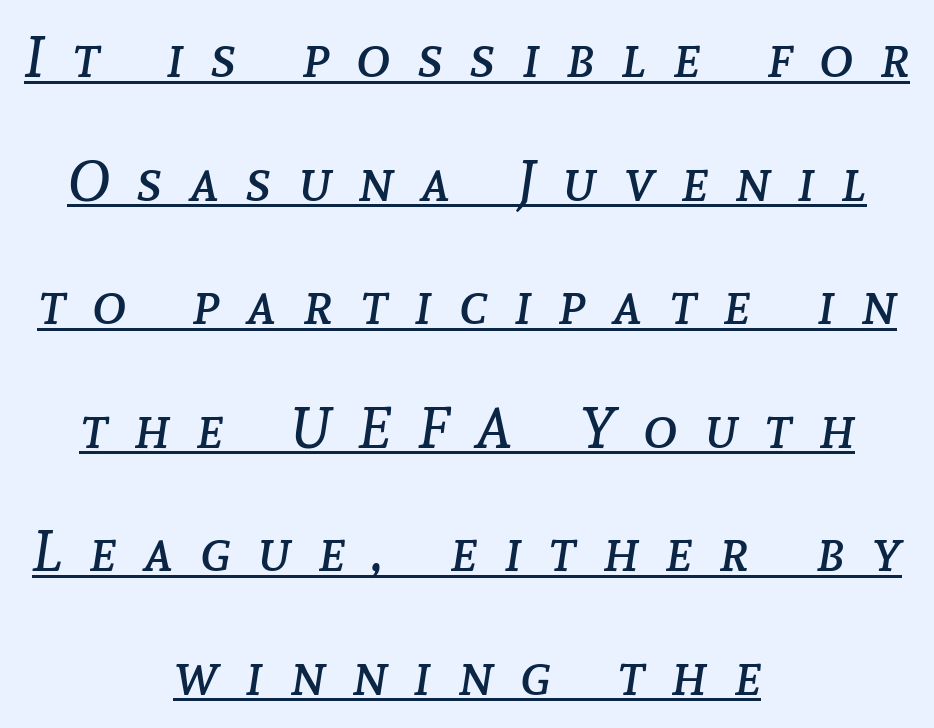
The typesetter has applied underlining to the passage shown. The typesetter chose a symmetrical, centered arrangement here. Successive baselines arrive slowly, with a big drop between each. The horizontal fit of the characters is loose and conspicuously gappy. This is oblique type, the kind used for emphasis or titles.
